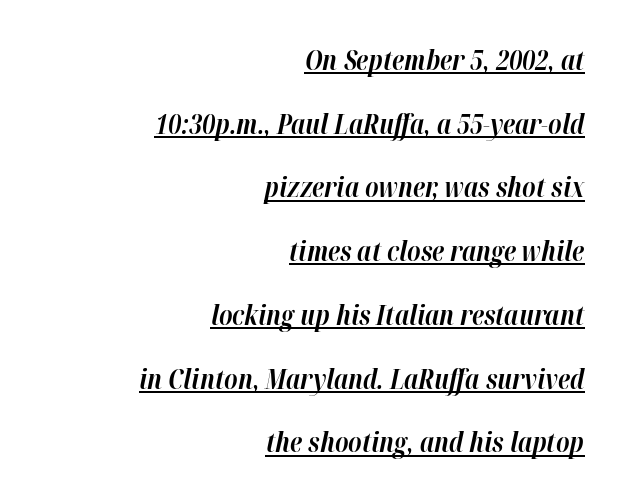
The image shows 27 px bold type, italic (leaning right); set right-aligned, loose line spacing (2.36x), normal letter spacing, underlined.
